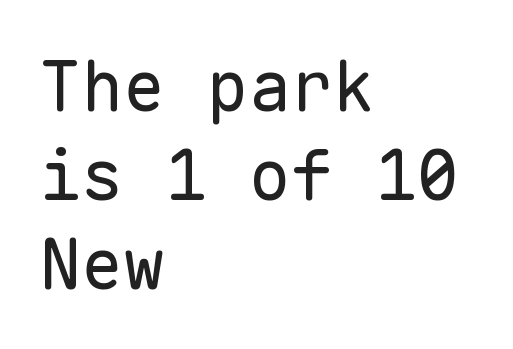
Q: Is the text bold? A: No.
Q: Is the text italic (slanted)? A: No, it is upright.
Q: Is the typeface a serif or a sans-serif typeface? A: Sans-serif.
Q: Is the text underlined? A: No.
Q: How is the paragraph aligned? A: Left-aligned.
Q: Is the spacing between letters normal or unusually wide? A: Normal.
Q: Is the spacing between lines tight, normal or loose? A: Normal.
Q: Width (condensed, normal, or wide)? A: Normal.
Q: Stroke contrast? A: Low.
Q: x-height? A: Medium.
Q: Monospaced? A: Yes.
